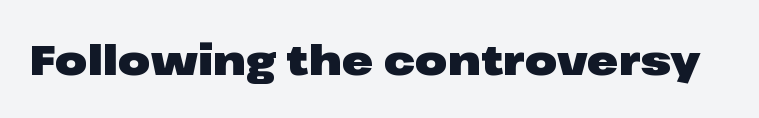
{"serif": "no", "italic": "no", "bold": "yes", "weight": "heavy", "width": "wide", "stroke_contrast": "low", "x_height": "medium", "monospaced": "no", "underline": "no", "letter_spacing": "normal", "letter_spacing_em": 0.0, "glyph_px": 42}
